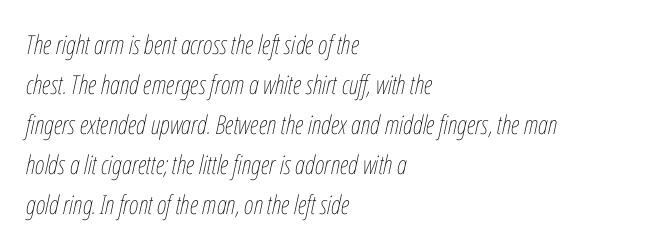
The image shows 26 px text type, italic (leaning right); set left-aligned, normal line spacing (1.54x), normal letter spacing, not underlined.
